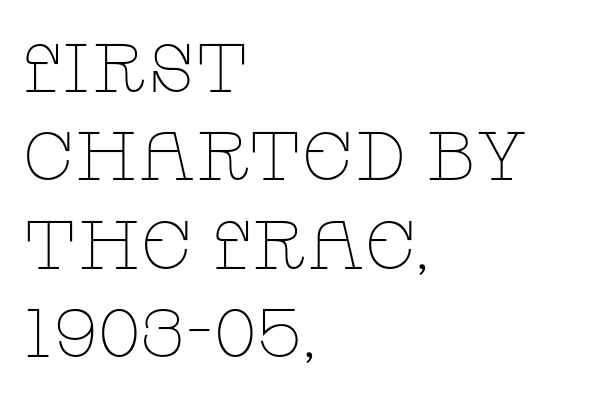
{"serif": "yes", "italic": "no", "bold": "no", "weight": "thin", "width": "wide", "stroke_contrast": "low", "x_height": "large", "monospaced": "no", "underline": "no", "align": "left", "line_spacing": "normal", "line_spacing_ratio": 1.28, "letter_spacing": "normal", "letter_spacing_em": 0.0, "glyph_px": 69}
